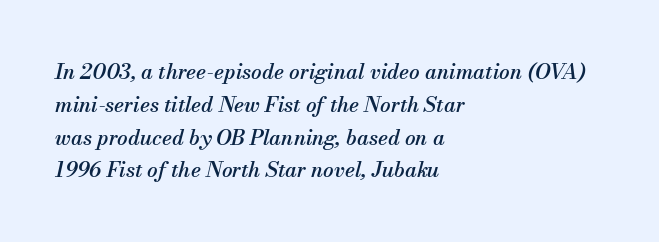
{"italic": "yes", "lean": "right", "slant_degrees": 13, "underline": "no", "align": "left", "line_spacing": "normal", "line_spacing_ratio": 1.56, "letter_spacing": "normal", "letter_spacing_em": 0.0, "glyph_px": 21}
